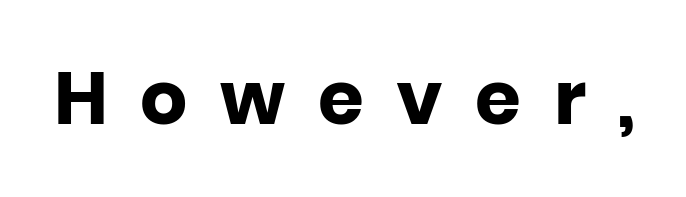
In terms of letterform style, serifs are entirely absent. The string is rendered with underlining switched off. Summary of weight: heavy, a full bold. Inter-character spacing is expanded well beyond the font's built-in metrics.
